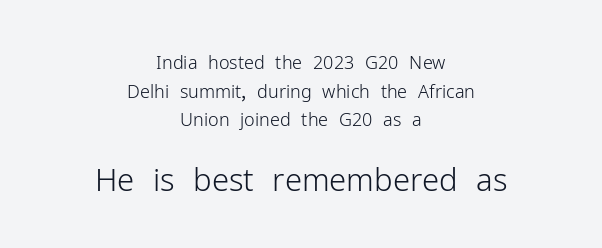
Baseline-to-baseline distance is the conventional proportion of letter height. Is this a fixed-width face? No — the glyphs have proportional, varying widths. The font sits on the lighter half of the weight spectrum, regular included. Note: smaller setting up top, larger setting below. This is roman type, the default non-slanted kind. The passage shown is typeset with a sans-serif family.
